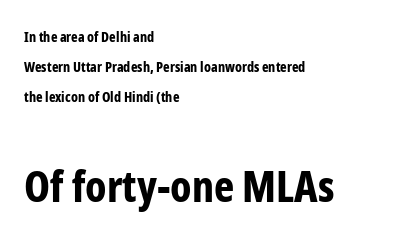
The image shows 43 px bold, condensed sans-serif type, upright; set left-aligned, loose line spacing (2.13x), normal letter spacing, not underlined; the second (bottom) block is 3.07x larger; low stroke contrast and a medium x-height.
